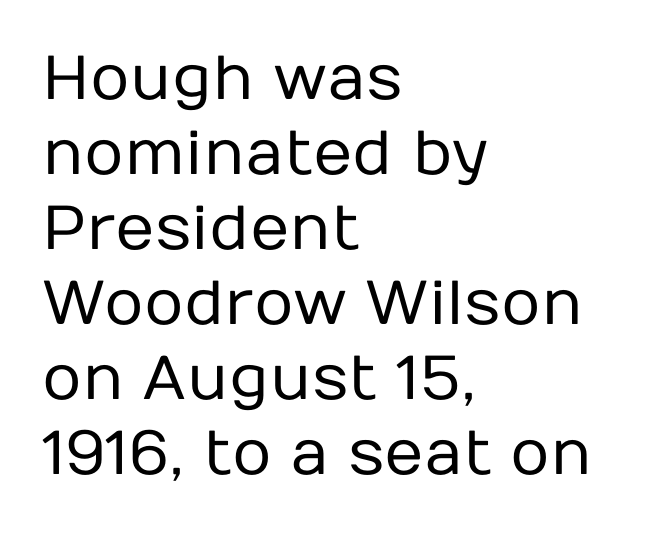
{"serif": "no", "italic": "no", "bold": "no", "weight": "regular", "width": "normal", "stroke_contrast": "low", "x_height": "medium", "monospaced": "no", "underline": "no", "align": "left", "line_spacing_ratio": 1.21, "letter_spacing": "normal", "letter_spacing_em": 0.0, "glyph_px": 62}
